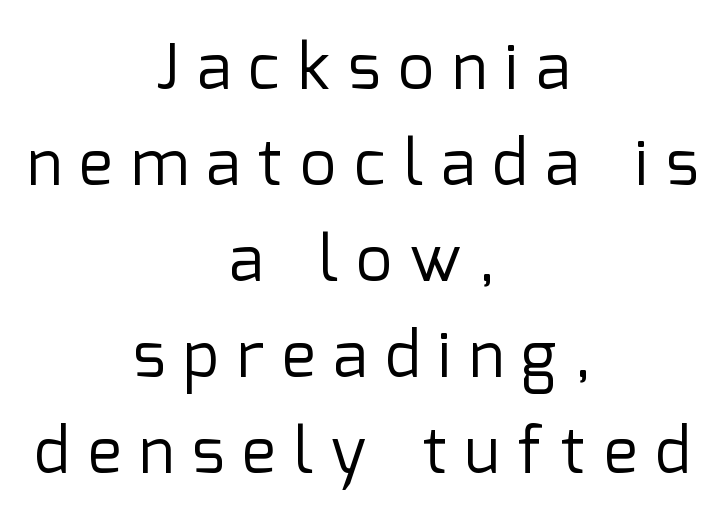
{"serif": "no", "italic": "no", "bold": "no", "weight": "regular", "width": "normal", "stroke_contrast": "low", "x_height": "medium", "monospaced": "no", "underline": "no", "align": "center", "line_spacing": "normal", "line_spacing_ratio": 1.5, "letter_spacing": "wide", "letter_spacing_em": 0.28, "glyph_px": 64}
